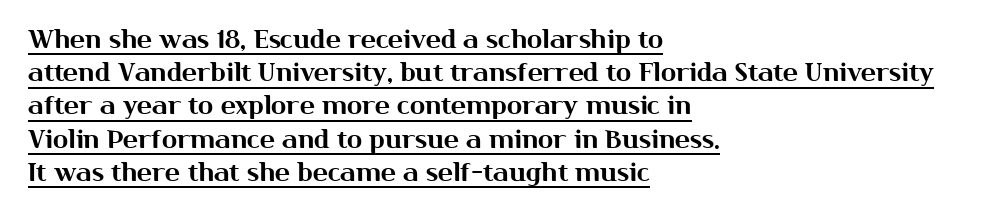
The image shows 25 px text type, upright; set left-aligned, normal line spacing (1.33x), normal letter spacing, underlined.
